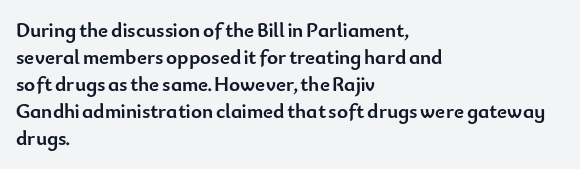
The image shows 21 px bold type, upright; set left-aligned, normal line spacing (1.29x), normal letter spacing, not underlined.
